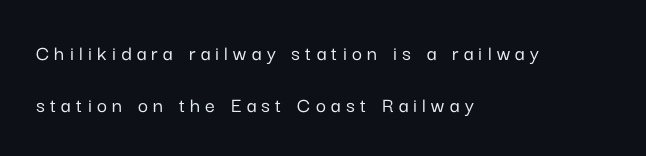
{"italic": "no", "underline": "no", "align": "left", "line_spacing": "loose", "line_spacing_ratio": 2.37, "letter_spacing": "wide", "letter_spacing_em": 0.24, "glyph_px": 22}
